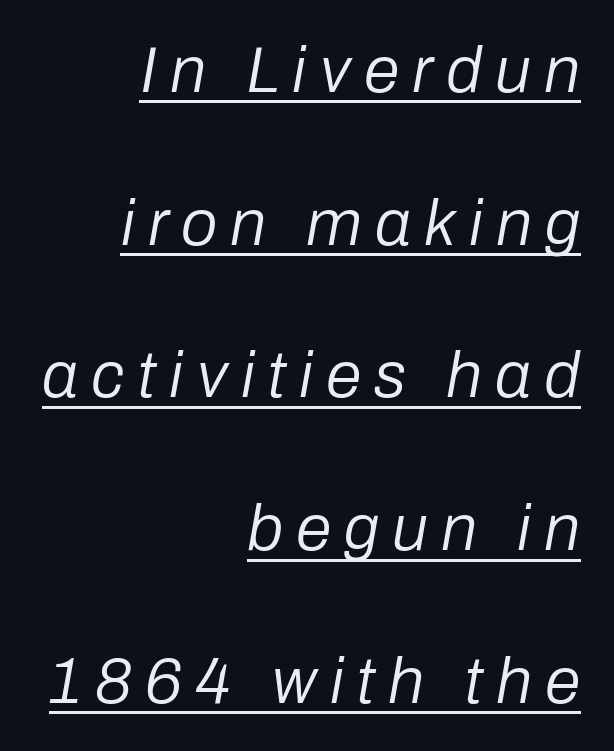
{"italic": "yes", "lean": "right", "slant_degrees": 10, "bold": "no", "weight": "regular", "width": "normal", "stroke_contrast": "low", "x_height": "medium", "monospaced": "no", "underline": "yes", "align": "right", "line_spacing": "loose", "line_spacing_ratio": 2.35, "letter_spacing": "wide", "letter_spacing_em": 0.2, "glyph_px": 65}
